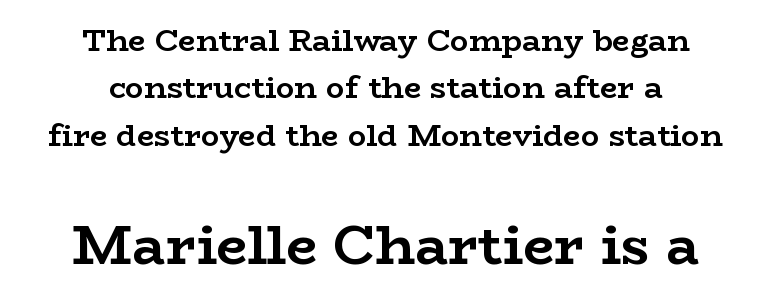
The image shows 55 px semibold, wide serif type, upright; set centered, normal line spacing (1.53x), normal letter spacing, not underlined; the second (bottom) block is 1.77x larger; low stroke contrast and a medium x-height.
